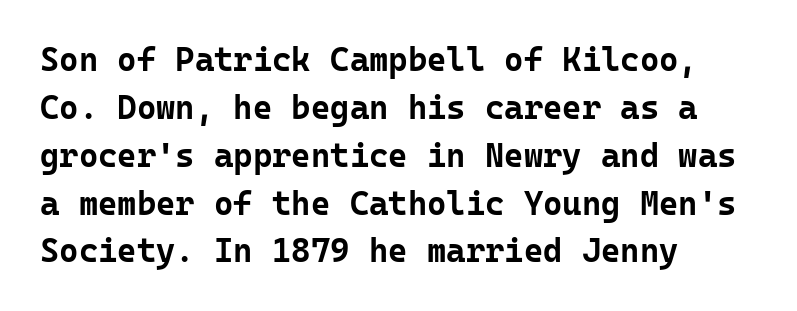
Q: Is the text bold? A: Yes.
Q: Is the text italic (slanted)? A: No, it is upright.
Q: Is the typeface a serif or a sans-serif typeface? A: Sans-serif.
Q: Is the text underlined? A: No.
Q: How is the paragraph aligned? A: Left-aligned.
Q: Is the spacing between letters normal or unusually wide? A: Normal.
Q: Is the spacing between lines tight, normal or loose? A: Normal.
Q: Width (condensed, normal, or wide)? A: Normal.
Q: Stroke contrast? A: Low.
Q: x-height? A: Medium.
Q: Monospaced? A: Yes.
